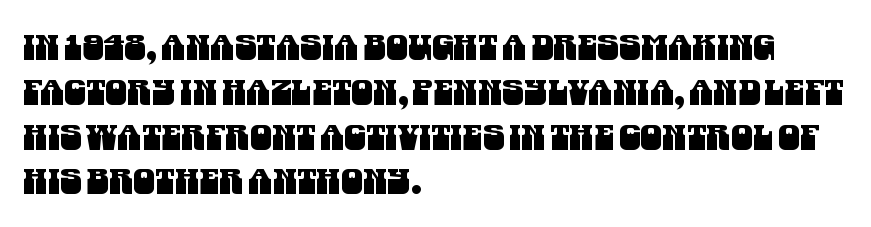
The type is set solid horizontally, with unmodified tracking. The leading is moderate, giving the passage an even texture. Nobody drew a line under any word here. Think of a printed novel: that variable character pitch is what you see here.
